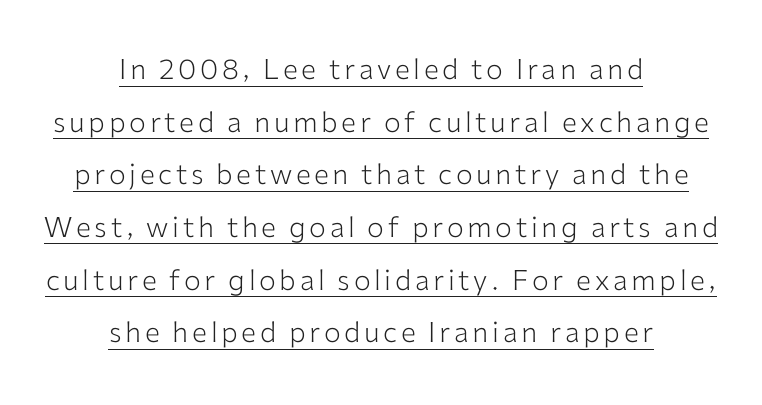
Q: Is the text bold? A: No.
Q: Is the text italic (slanted)? A: No, it is upright.
Q: Is the typeface a serif or a sans-serif typeface? A: Sans-serif.
Q: Is the text underlined? A: Yes.
Q: How is the paragraph aligned? A: Centered.
Q: Width (condensed, normal, or wide)? A: Normal.
Q: Stroke contrast? A: Low.
Q: x-height? A: Medium.
Q: Monospaced? A: No.
